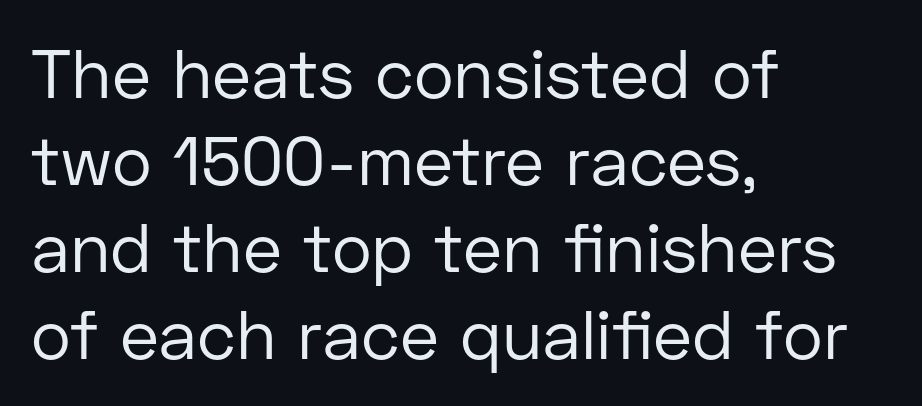
{"serif": "no", "italic": "no", "bold": "no", "weight": "regular", "width": "normal", "stroke_contrast": "low", "x_height": "medium", "monospaced": "no", "underline": "no", "align": "left", "line_spacing": "normal", "line_spacing_ratio": 1.28, "letter_spacing": "normal", "letter_spacing_em": 0.0, "glyph_px": 68}
